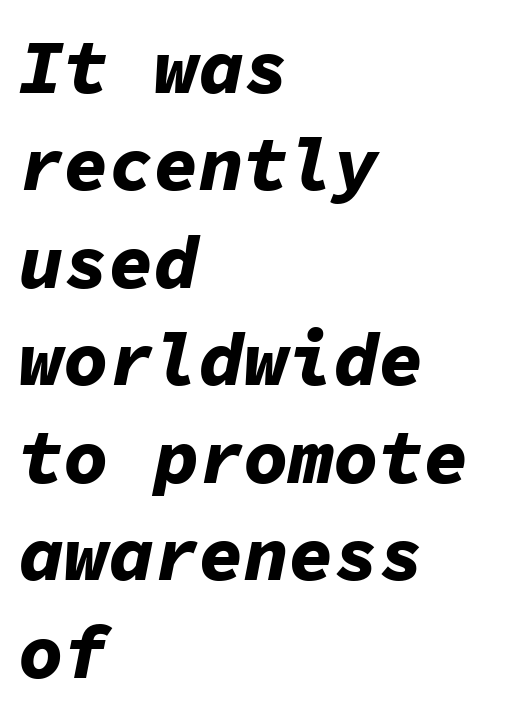
{"italic": "yes", "lean": "right", "slant_degrees": 11, "bold": "yes", "weight": "bold", "width": "normal", "stroke_contrast": "low", "x_height": "medium", "monospaced": "yes", "underline": "no", "align": "left", "line_spacing": "normal", "line_spacing_ratio": 1.3, "letter_spacing": "normal", "letter_spacing_em": 0.0, "glyph_px": 75}
